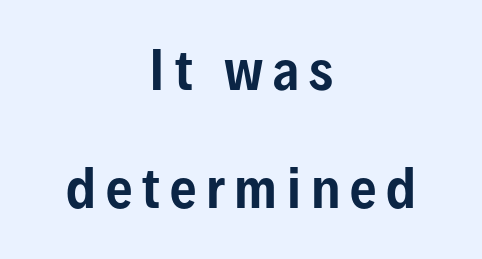
The image shows 52 px condensed sans-serif type, upright; set centered, loose line spacing (2.27x), not underlined; low stroke contrast and a medium x-height.
